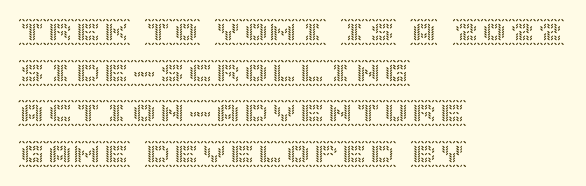
Q: Is the text italic (slanted)? A: No, it is upright.
Q: Is the text underlined? A: No.
Q: How is the paragraph aligned? A: Left-aligned.
Q: Is the spacing between letters normal or unusually wide? A: Normal.
Q: Is the spacing between lines tight, normal or loose? A: Normal.
Q: Width (condensed, normal, or wide)? A: Normal.
Q: x-height? A: Large.
